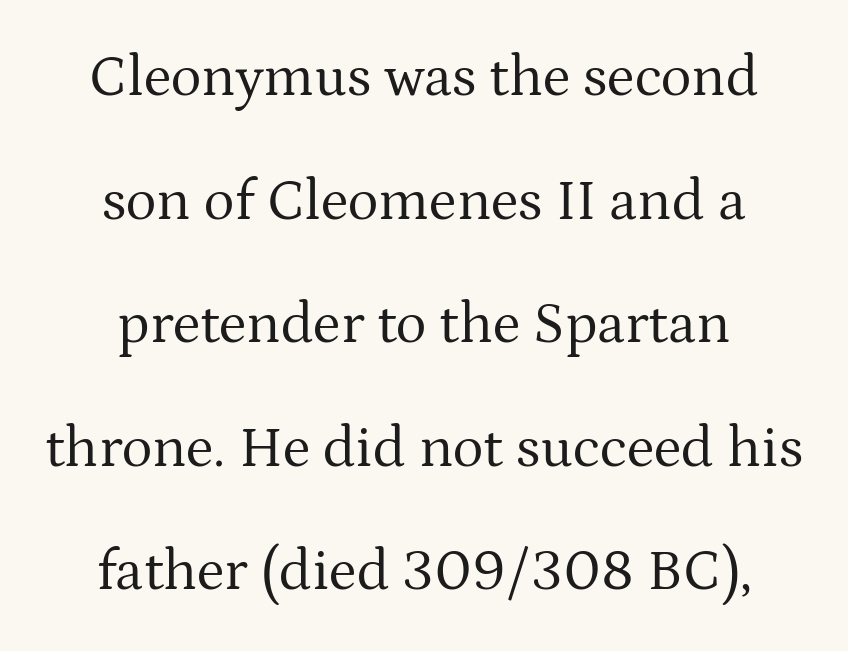
Does the copy run flush right? No — it is centered line by line. The designer dialed line spacing up above the default. There is no visible air inserted between adjacent glyphs. Counters stay open thanks to moderate or lighter strokes. Quick note: not italic, upright. Little horizontal feet cap the strokes, marking this as serif type.
